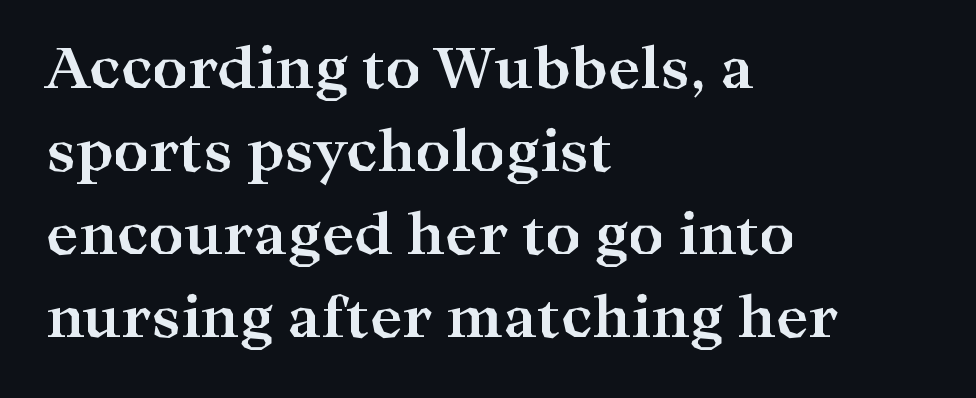
Q: Is the text bold? A: Yes.
Q: Is the text italic (slanted)? A: No, it is upright.
Q: Is the typeface a serif or a sans-serif typeface? A: Serif.
Q: Is the text underlined? A: No.
Q: How is the paragraph aligned? A: Left-aligned.
Q: Is the spacing between letters normal or unusually wide? A: Normal.
Q: Is the spacing between lines tight, normal or loose? A: Normal.
Q: Width (condensed, normal, or wide)? A: Wide.
Q: Stroke contrast? A: High.
Q: x-height? A: Medium.
Q: Monospaced? A: No.
